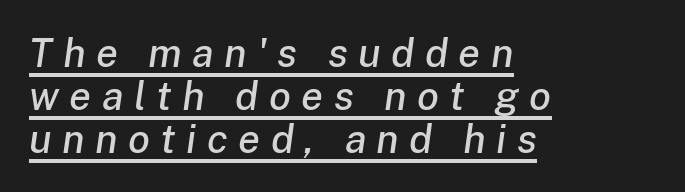
The designer dialed line spacing down below the default. A continuous stroke trails under the words, as in a hyperlink. Slanted lettering throughout. Characters follow at a spacing far wider than the type designer built in. Spacing verdict: proportional, widths tailored to each character. Short and long lines alike share a common starting point at left.
